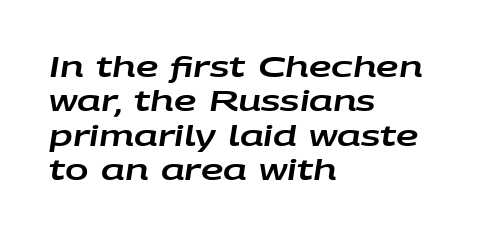
Q: Is the text italic (slanted)? A: Yes, it leans right by about 9 degrees.
Q: Is the text underlined? A: No.
Q: How is the paragraph aligned? A: Left-aligned.
Q: Is the spacing between letters normal or unusually wide? A: Normal.
Q: Width (condensed, normal, or wide)? A: Wide.
Q: Stroke contrast? A: Low.
Q: x-height? A: Large.
Q: Monospaced? A: No.
